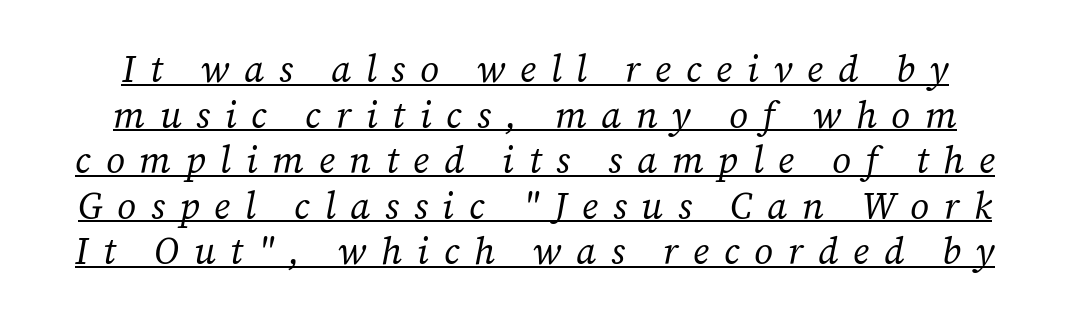
Classification — serif. The passage shown is not bold in any degree. The horizontal fit of the characters is loose and conspicuously gappy. Spacing verdict: proportional, widths tailored to each character. The font's italic variant was chosen for this text. The lettering is marked with a stroke running underneath it.
